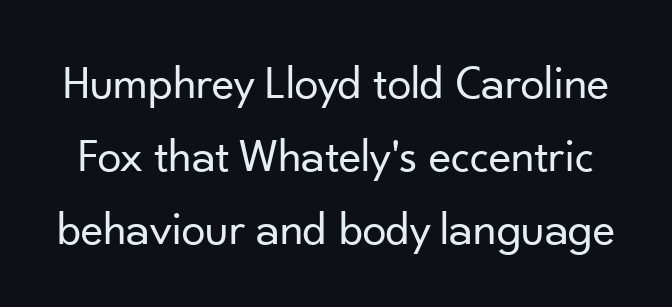
Stems here are at most as thick as an everyday book face. Regarding serifs, this sample does without them. Lines of text with bare space underneath. If you measured baseline to baseline, you'd find a middling distance.
